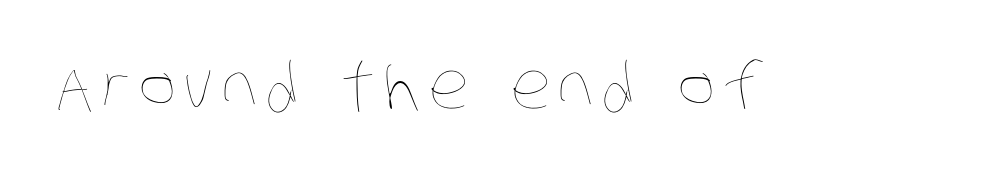
Q: Is the text bold? A: No.
Q: Is the text underlined? A: No.
Q: Width (condensed, normal, or wide)? A: Condensed.
Q: Stroke contrast? A: Low.
Q: x-height? A: Large.
Q: Monospaced? A: No.
